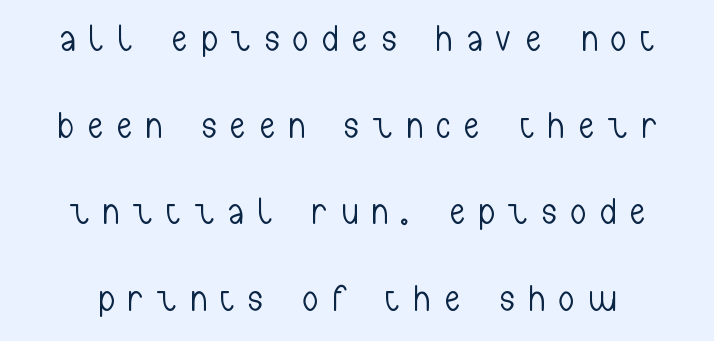
The image shows 37 px light, condensed sans-serif type, upright; set loose line spacing (2.34x), unusually wide letter spacing (+0.4 em), not underlined; low stroke contrast and a medium x-height.
